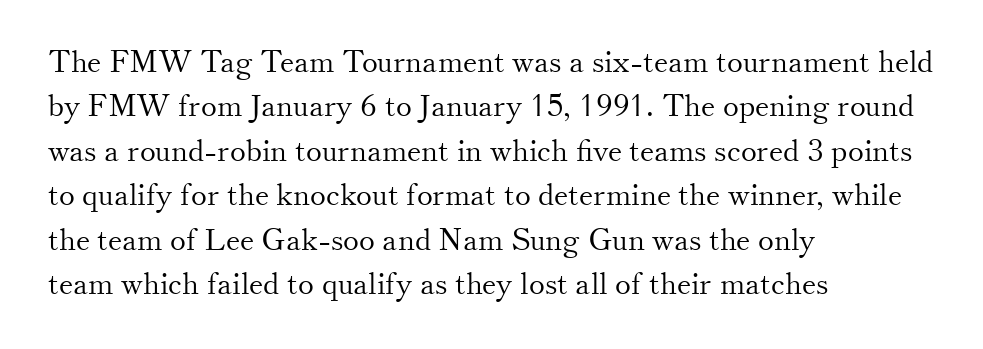
The image shows 30 px light serif type, upright; set left-aligned, normal line spacing (1.48x), normal letter spacing, not underlined; medium stroke contrast and a small x-height.
